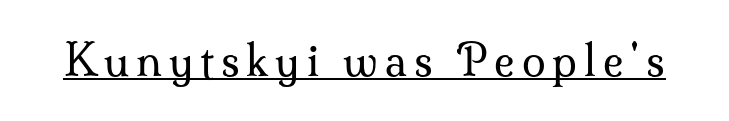
Q: Is the text bold? A: No.
Q: Is the text italic (slanted)? A: No, it is upright.
Q: Is the typeface a serif or a sans-serif typeface? A: Serif.
Q: Is the text underlined? A: Yes.
Q: Width (condensed, normal, or wide)? A: Normal.
Q: Stroke contrast? A: Medium.
Q: x-height? A: Small.
Q: Monospaced? A: No.
